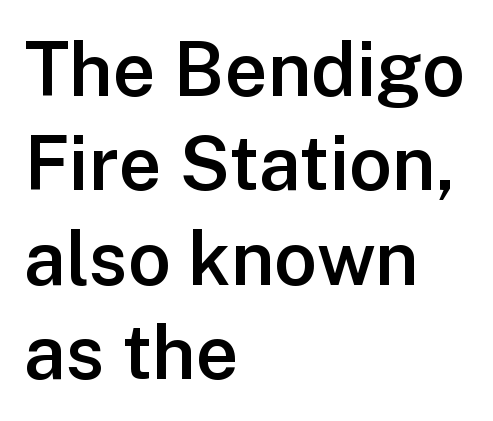
The image shows 75 px semibold sans-serif type, upright; set left-aligned, normal line spacing (1.26x), normal letter spacing, not underlined; low stroke contrast and a medium x-height.
